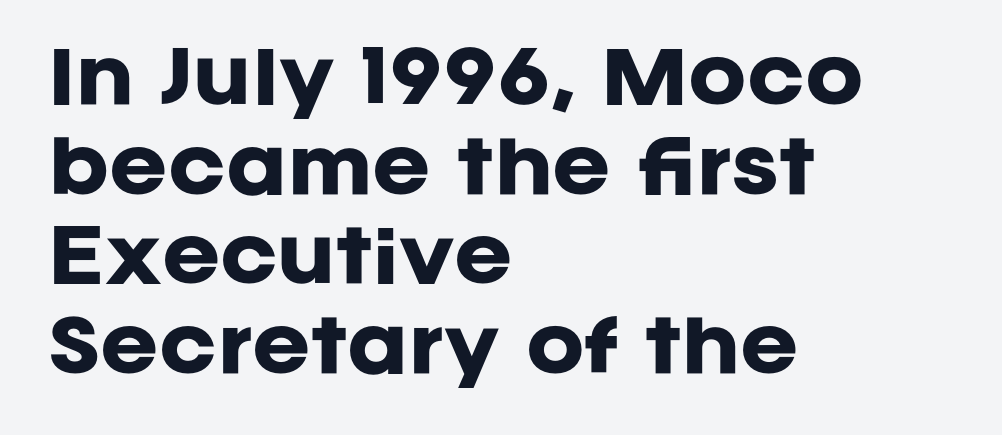
{"serif": "no", "italic": "no", "bold": "yes", "weight": "heavy", "width": "normal", "stroke_contrast": "low", "x_height": "large", "monospaced": "no", "underline": "no", "align": "left", "line_spacing": "normal", "line_spacing_ratio": 1.28, "letter_spacing": "normal", "letter_spacing_em": 0.0, "glyph_px": 70}
